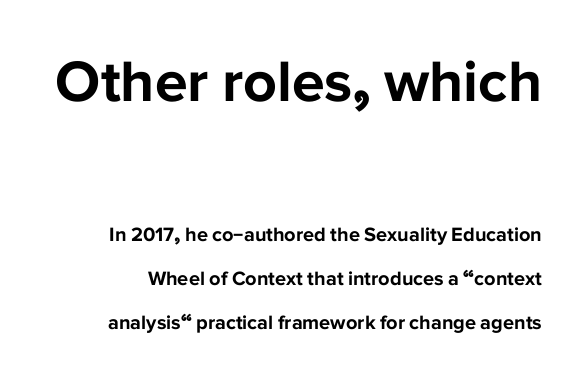
The image shows 59 px bold sans-serif type, upright; set loose line spacing (2.19x), normal letter spacing, not underlined; the first (top) block is 2.95x larger; low stroke contrast and a medium x-height.
